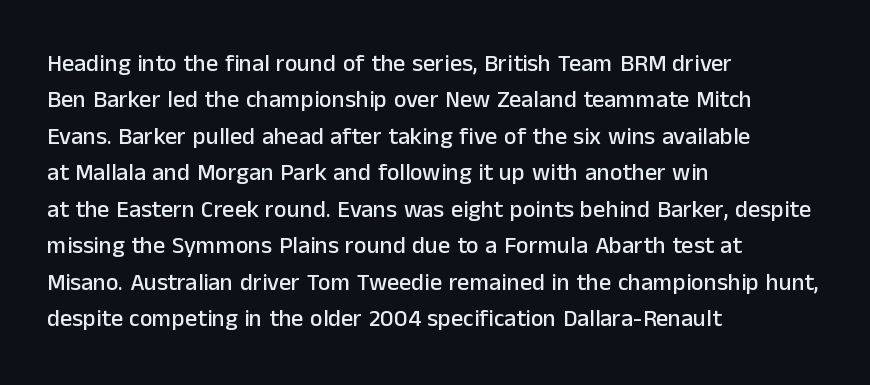
{"italic": "no", "underline": "no", "align": "left", "line_spacing": "normal", "line_spacing_ratio": 1.52, "letter_spacing": "normal", "letter_spacing_em": 0.0, "glyph_px": 24}
